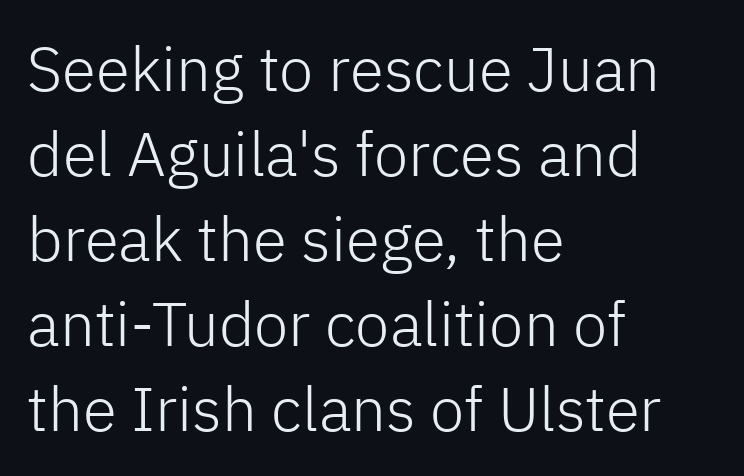
The image shows 62 px light sans-serif type, upright; set left-aligned, normal line spacing (1.37x), normal letter spacing, not underlined; low stroke contrast and a medium x-height.
